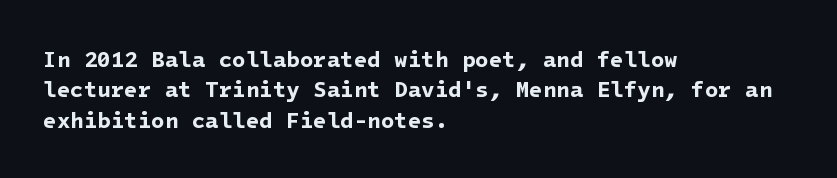
The image shows 22 px bold type; set left-aligned, normal line spacing (1.38x), normal letter spacing, not underlined.
